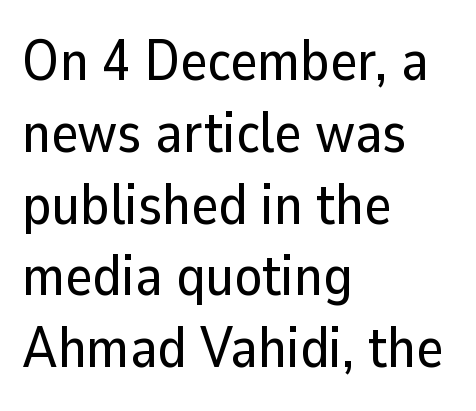
{"serif": "no", "italic": "no", "width": "normal", "stroke_contrast": "low", "x_height": "medium", "monospaced": "no", "underline": "no", "align": "left", "line_spacing": "normal", "line_spacing_ratio": 1.26, "letter_spacing": "normal", "letter_spacing_em": 0.0, "glyph_px": 57}
